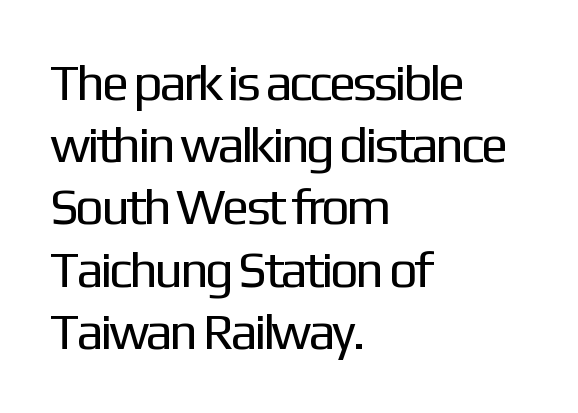
Nobody drew a line under any word here. A typesetter would call this zero additional tracking. These lines are rendered in a variable-pitch font. Weight class: somewhere from thin through regular.
